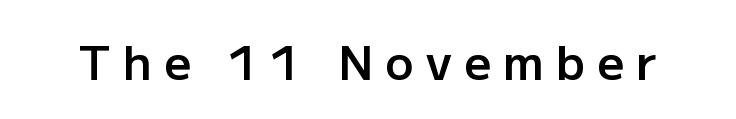
{"serif": "no", "italic": "no", "bold": "semi", "weight": "semibold", "width": "normal", "stroke_contrast": "low", "x_height": "medium", "monospaced": "no", "underline": "no", "letter_spacing": "wide", "letter_spacing_em": 0.26, "glyph_px": 47}
